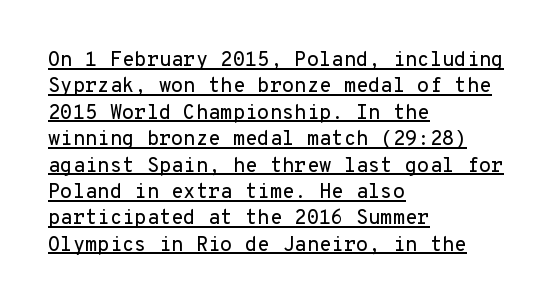
The image shows 20 px text type, upright; set left-aligned, normal line spacing (1.32x), normal letter spacing, underlined.
